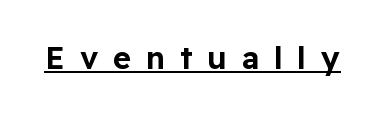
The image shows 31 px sans-serif type, upright; set unusually wide letter spacing (+0.48 em), underlined; low stroke contrast and a medium x-height.
